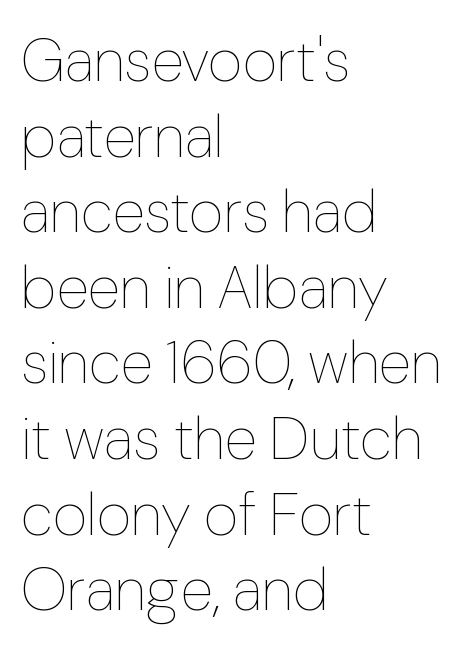
The image shows 60 px thin type, upright; set left-aligned, normal line spacing (1.26x), normal letter spacing, not underlined; low stroke contrast and a medium x-height.
